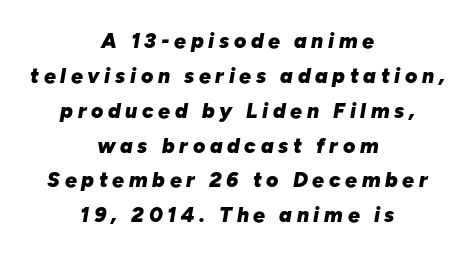
Q: Is the text bold? A: Yes.
Q: Is the text italic (slanted)? A: Yes, it leans right by about 10 degrees.
Q: Is the text underlined? A: No.
Q: How is the paragraph aligned? A: Centered.
Q: Is the spacing between letters normal or unusually wide? A: Unusually wide.
Q: Is the spacing between lines tight, normal or loose? A: Normal.
